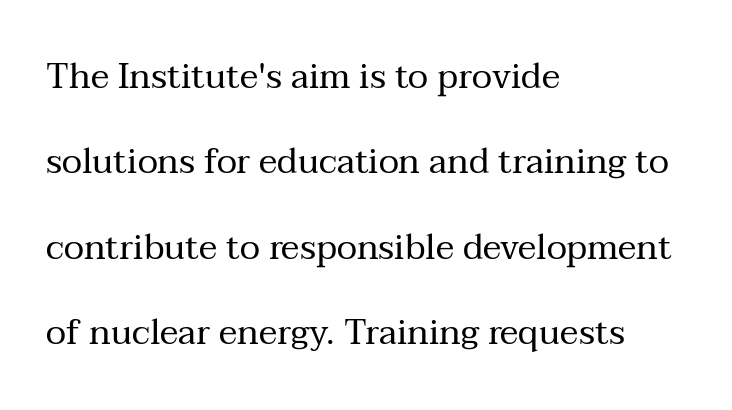
Q: Is the text bold? A: No.
Q: Is the text italic (slanted)? A: No, it is upright.
Q: Is the typeface a serif or a sans-serif typeface? A: Serif.
Q: Is the text underlined? A: No.
Q: How is the paragraph aligned? A: Left-aligned.
Q: Is the spacing between letters normal or unusually wide? A: Normal.
Q: Is the spacing between lines tight, normal or loose? A: Loose.
Q: Width (condensed, normal, or wide)? A: Normal.
Q: Stroke contrast? A: Medium.
Q: x-height? A: Medium.
Q: Monospaced? A: No.
